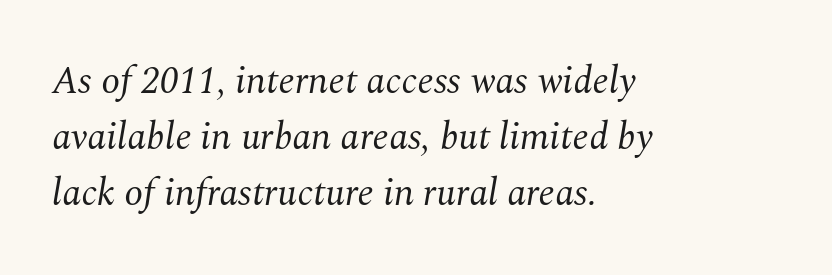
The image shows 38 px regular-weight serif type, italic (leaning right); set left-aligned, normal line spacing (1.47x), normal letter spacing, not underlined; medium stroke contrast and a medium x-height.
